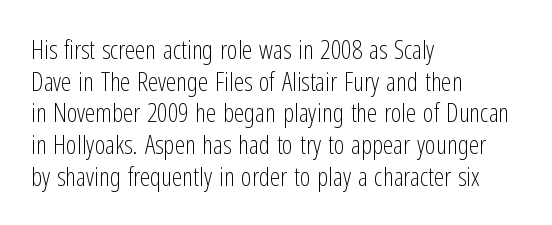
The image shows 26 px text type, upright; set left-aligned, line spacing 1.22x, normal letter spacing, not underlined.
